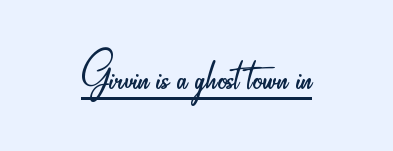
Check the space under the baseline: a stroke is drawn there. Note the varied advance widths — an 'i' is clearly narrower than an 'm'. The face looks like a standard text weight, possibly lighter. The glyphs in this specimen are sans serif.
